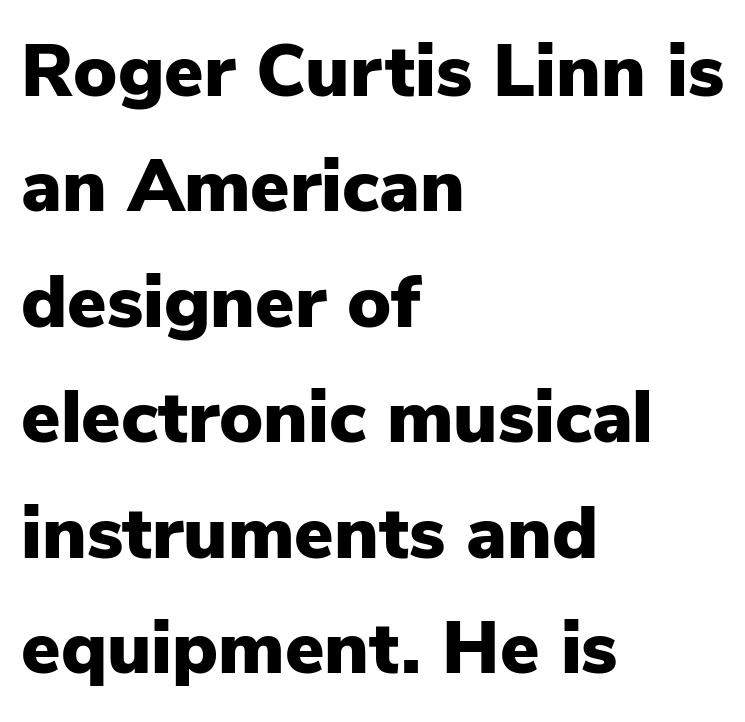
Q: Is the text bold? A: Yes.
Q: Is the text italic (slanted)? A: No, it is upright.
Q: Is the typeface a serif or a sans-serif typeface? A: Sans-serif.
Q: Is the text underlined? A: No.
Q: How is the paragraph aligned? A: Left-aligned.
Q: Is the spacing between letters normal or unusually wide? A: Normal.
Q: Is the spacing between lines tight, normal or loose? A: Normal.
Q: Width (condensed, normal, or wide)? A: Normal.
Q: Stroke contrast? A: Low.
Q: x-height? A: Medium.
Q: Monospaced? A: No.
